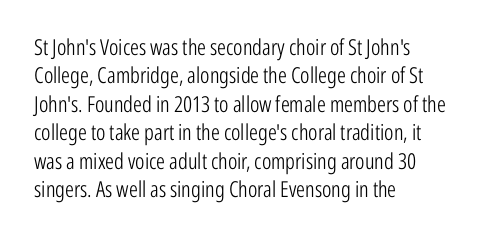
{"italic": "no", "bold": "no", "underline": "no", "align": "left", "line_spacing": "normal", "line_spacing_ratio": 1.29, "letter_spacing": "normal", "letter_spacing_em": 0.0, "glyph_px": 22}
